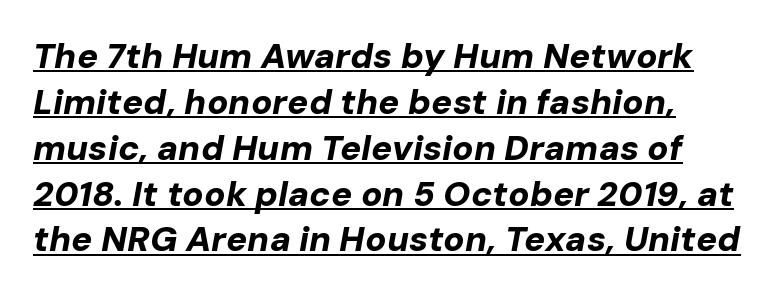
{"italic": "yes", "lean": "right", "slant_degrees": 10, "bold": "yes", "weight": "bold", "width": "normal", "stroke_contrast": "low", "x_height": "medium", "monospaced": "no", "underline": "yes", "align": "left", "line_spacing": "normal", "line_spacing_ratio": 1.31, "letter_spacing": "normal", "letter_spacing_em": 0.0, "glyph_px": 35}
